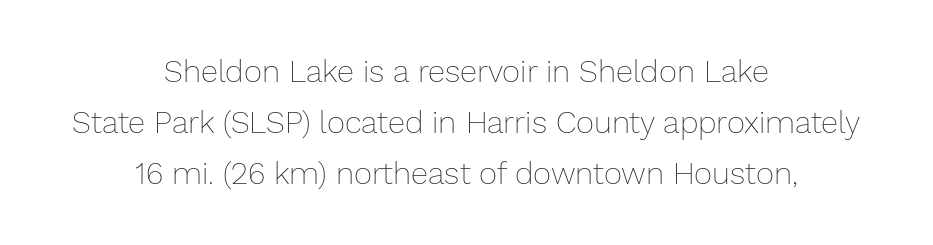
{"italic": "no", "bold": "no", "weight": "thin", "width": "normal", "stroke_contrast": "low", "x_height": "medium", "monospaced": "no", "underline": "no", "align": "center", "line_spacing": "normal", "line_spacing_ratio": 1.64, "letter_spacing": "normal", "letter_spacing_em": 0.0, "glyph_px": 31}
